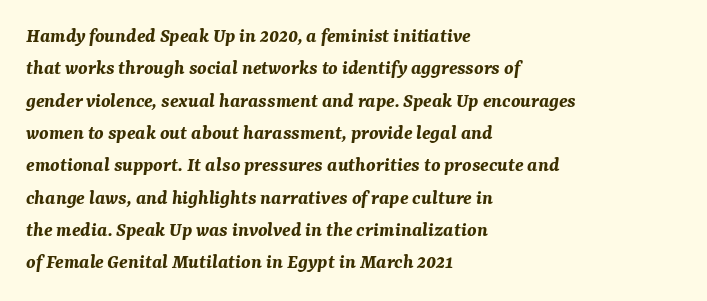
Quick note: italic. The sample has been set heavy, in full bold. Does extra space separate the letters? No, they use regular spacing. This block has exactly the height ordinary leading produces. If you drew a ruler down the left edge, every line would touch it. Has an underline been added? It has not.
